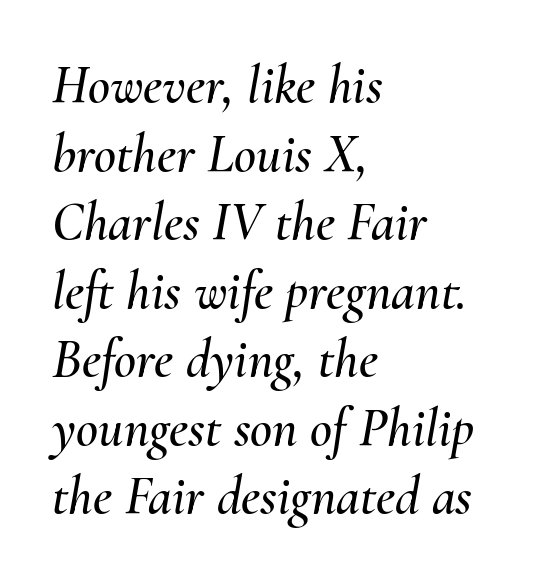
The image shows 54 px text type, italic (leaning right); set left-aligned, normal line spacing (1.27x), normal letter spacing, not underlined; medium stroke contrast and a small x-height.
